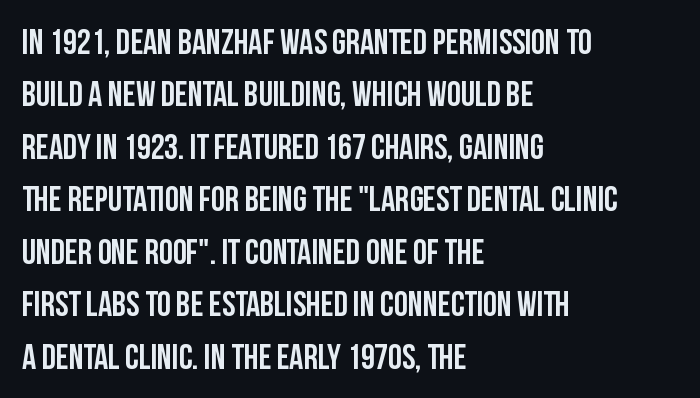
The image shows 35 px semibold, condensed sans-serif type, upright; set left-aligned, normal line spacing (1.5x), normal letter spacing, not underlined; low stroke contrast and a large x-height.
